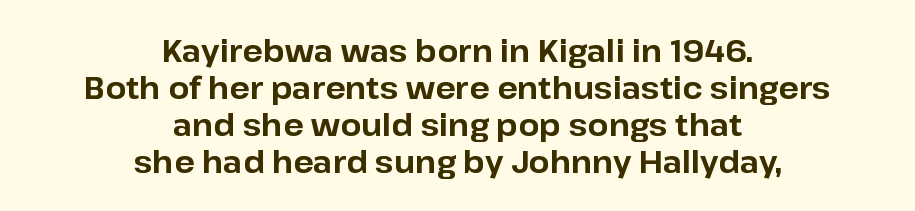
Q: Is the text bold? A: Yes.
Q: Is the text italic (slanted)? A: No, it is upright.
Q: Is the typeface a serif or a sans-serif typeface? A: Sans-serif.
Q: Is the text underlined? A: No.
Q: How is the paragraph aligned? A: Centered.
Q: Is the spacing between letters normal or unusually wide? A: Normal.
Q: Width (condensed, normal, or wide)? A: Normal.
Q: Stroke contrast? A: Low.
Q: x-height? A: Medium.
Q: Monospaced? A: No.
